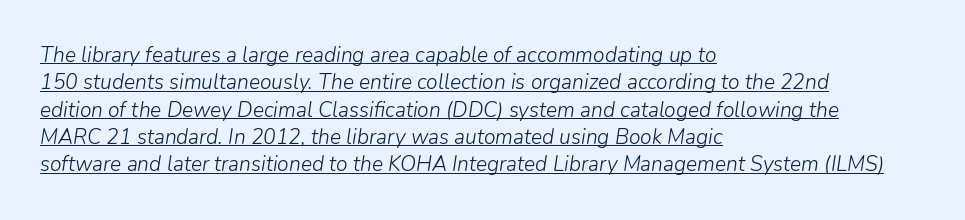
The image shows 21 px text type, italic (leaning right); set left-aligned, normal line spacing (1.3x), normal letter spacing, underlined.
